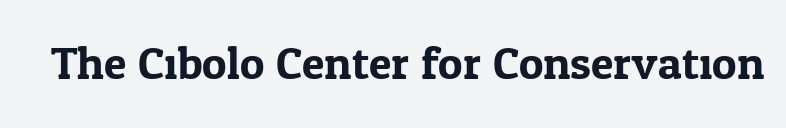
Observe the serifs anchoring each vertical stroke in this sample. Notice how the stems are strictly vertical — no italics here. The passage shown is typed in a proportional face where columns would drift. Decoration check: the copy has no underline.
